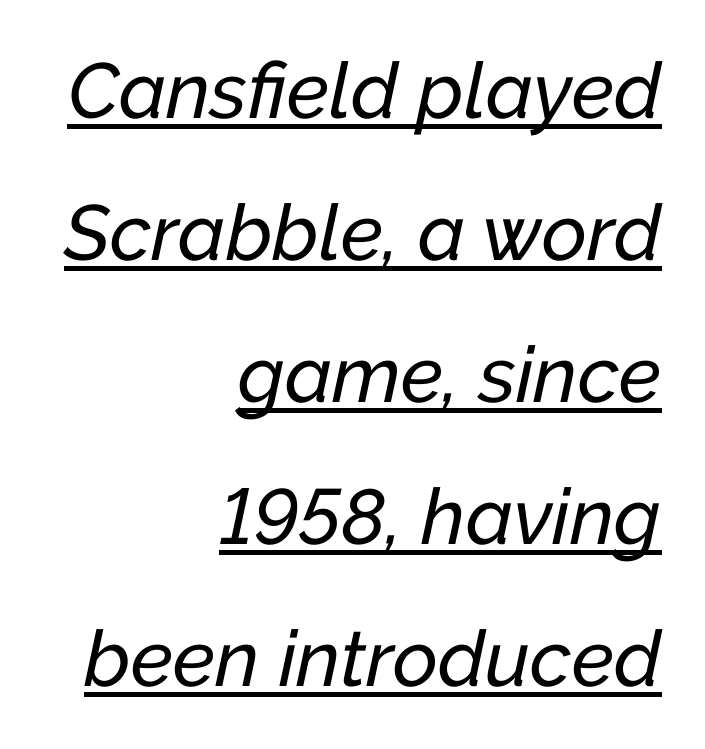
{"italic": "yes", "lean": "right", "slant_degrees": 12, "width": "normal", "stroke_contrast": "low", "x_height": "medium", "monospaced": "no", "underline": "yes", "align": "right", "line_spacing_ratio": 1.82, "letter_spacing": "normal", "letter_spacing_em": 0.0, "glyph_px": 78}
